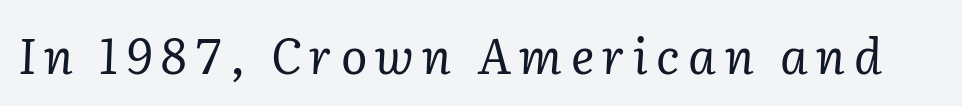
You could not count columns in this text — the font is proportionally spaced. A quiet, ordinary-to-light weight characterises the typeface. Lines of text with bare space underneath. The lettering tilts uniformly, giving the passage an italic look.
